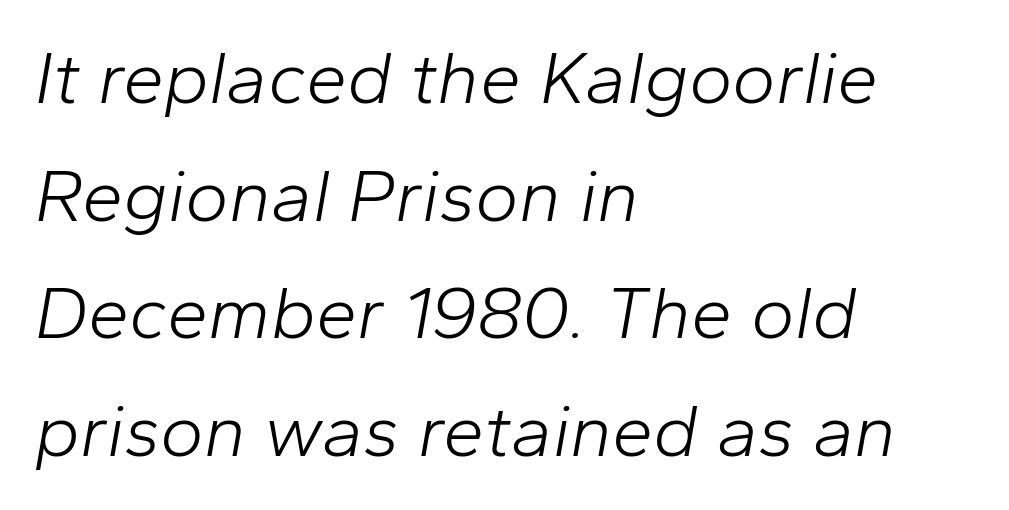
The image shows 74 px light type, italic (leaning right); set left-aligned, normal line spacing (1.59x), normal letter spacing, not underlined; low stroke contrast and a medium x-height.
